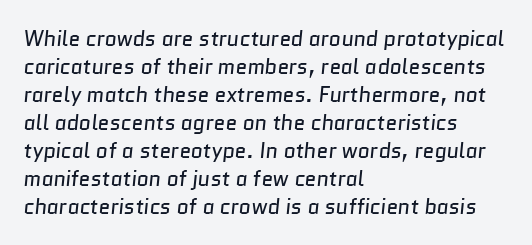
{"bold": "no", "underline": "no", "align": "left", "line_spacing": "normal", "line_spacing_ratio": 1.33, "letter_spacing": "normal", "letter_spacing_em": 0.0, "glyph_px": 21}
